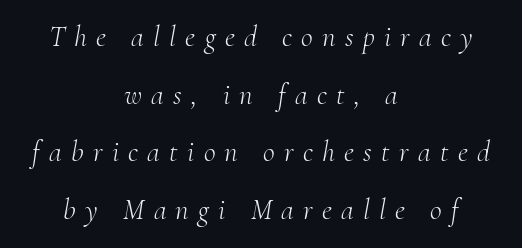
The tracking jumps out immediately: characters are airy and widely separated. There's an unmistakable incline to the writing here. Stroke terminals: seriffed. Every row of glyphs is offset so its center matches the block's center.
